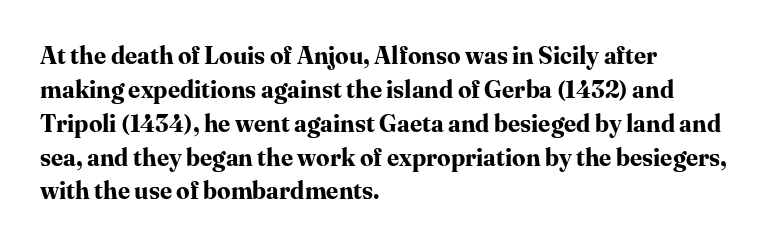
Check under the words: just untouched page. The lettering stays uniformly vertical, giving the passage a roman look. Does the weight exceed regular? Yes, all the way to bold. Leading: standard.
